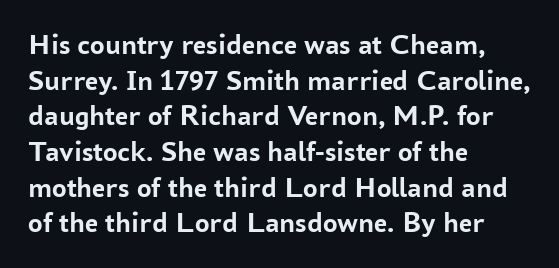
All the whitespace from short lines collects on the right. The typography opts for an upright posture over an oblique one. Heavy, bold letterforms. The horizontal fit of the characters is conventional and even. Descender tails drop into unmarked territory.
